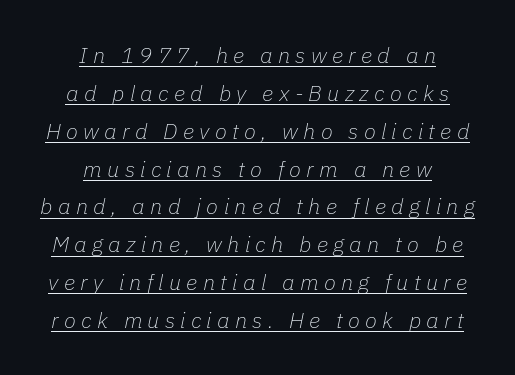
{"italic": "yes", "lean": "right", "slant_degrees": 11, "bold": "no", "underline": "yes", "align": "center", "line_spacing_ratio": 1.72, "letter_spacing": "wide", "letter_spacing_em": 0.24, "glyph_px": 22}
